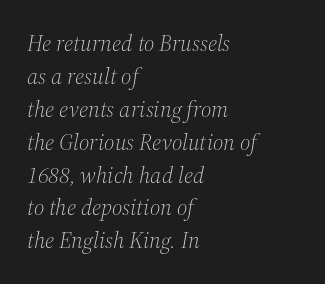
Q: Is the text bold? A: No.
Q: Is the text italic (slanted)? A: Yes, it leans right by about 12 degrees.
Q: Is the text underlined? A: No.
Q: How is the paragraph aligned? A: Left-aligned.
Q: Is the spacing between letters normal or unusually wide? A: Normal.
Q: Is the spacing between lines tight, normal or loose? A: Normal.
